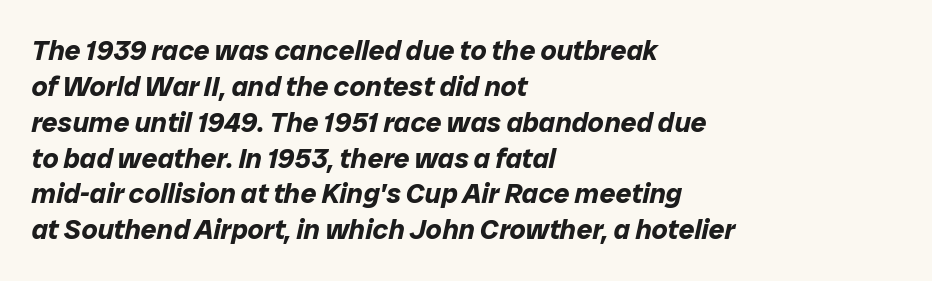
The image shows 28 px bold type, italic (leaning right); set left-aligned, normal line spacing (1.28x), normal letter spacing, not underlined; low stroke contrast and a medium x-height.
